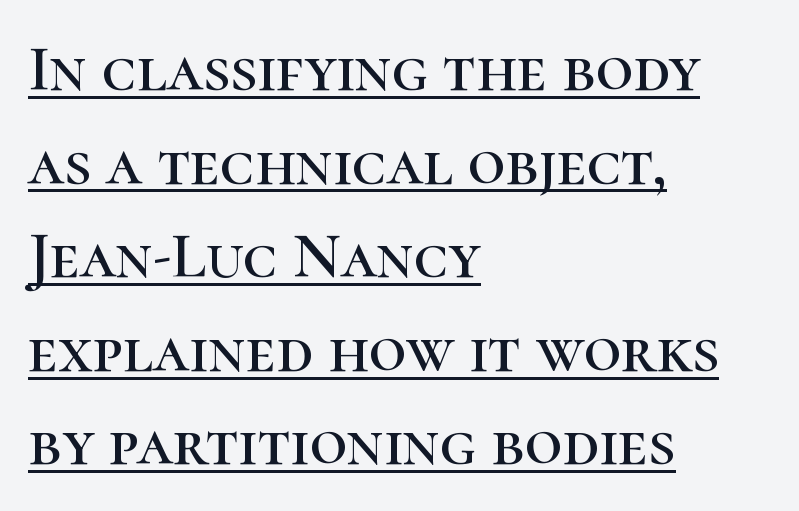
The image shows 65 px serif type, upright; set left-aligned, normal line spacing (1.44x), normal letter spacing, underlined; high stroke contrast and a medium x-height.
